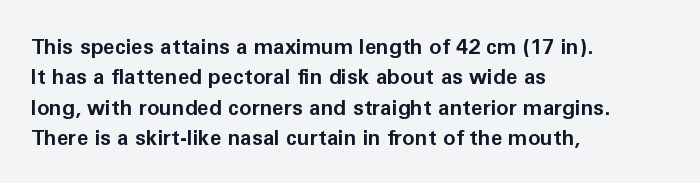
The image shows 21 px bold type, upright; set left-aligned, normal line spacing (1.45x), normal letter spacing, not underlined.
